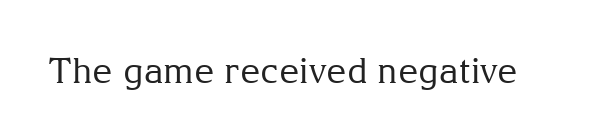
Q: Is the text bold? A: No.
Q: Is the text italic (slanted)? A: No, it is upright.
Q: Is the typeface a serif or a sans-serif typeface? A: Serif.
Q: Is the text underlined? A: No.
Q: Is the spacing between letters normal or unusually wide? A: Normal.
Q: Width (condensed, normal, or wide)? A: Normal.
Q: Stroke contrast? A: Medium.
Q: x-height? A: Medium.
Q: Monospaced? A: No.
